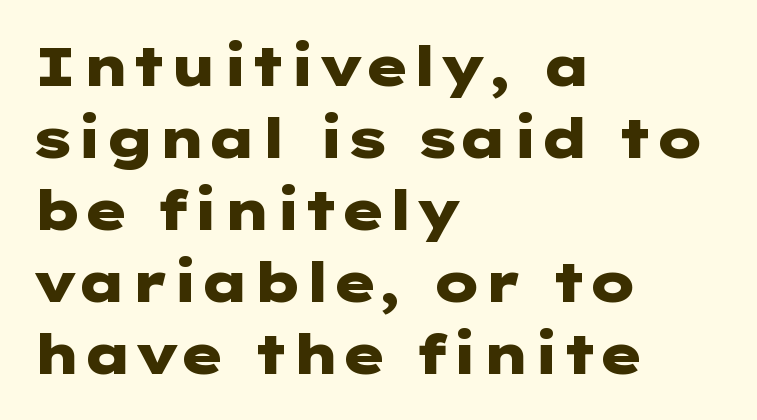
Whoever set this chose a conventional vertical rhythm. All the whitespace from short lines collects on the right. The font's upright variant was chosen for this text. Honestly, there is no underline to notice here at all. These lines are composed in type without serifs. The passage shown has conventional tracking throughout.
